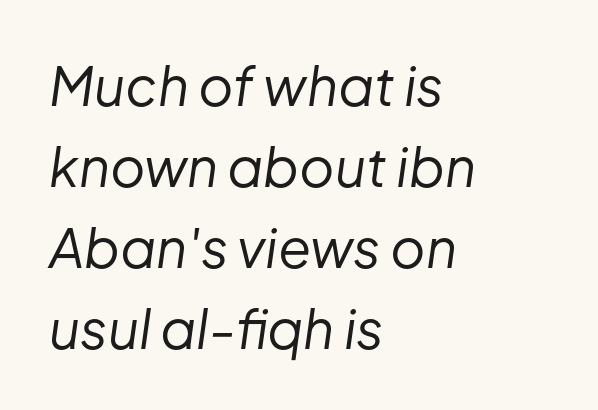
Q: Is the text bold? A: No.
Q: Is the text italic (slanted)? A: Yes, it leans right by about 8 degrees.
Q: Is the text underlined? A: No.
Q: How is the paragraph aligned? A: Left-aligned.
Q: Is the spacing between letters normal or unusually wide? A: Normal.
Q: Is the spacing between lines tight, normal or loose? A: Normal.
Q: Width (condensed, normal, or wide)? A: Normal.
Q: Stroke contrast? A: Low.
Q: x-height? A: Medium.
Q: Monospaced? A: No.
